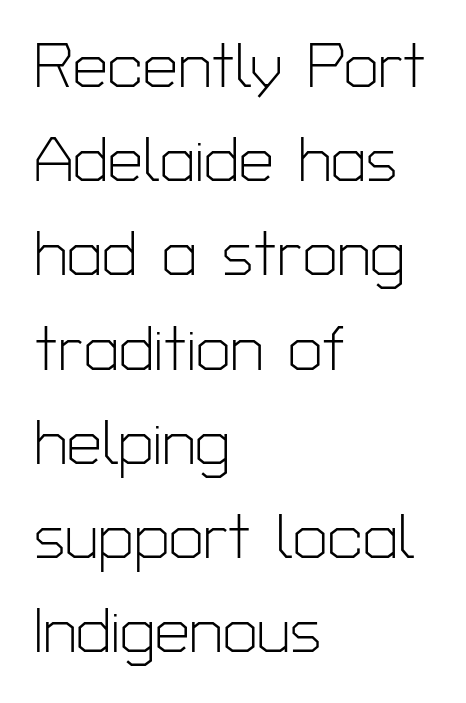
{"serif": "no", "italic": "no", "bold": "no", "weight": "light", "width": "normal", "stroke_contrast": "low", "x_height": "medium", "monospaced": "no", "underline": "no", "align": "left", "line_spacing": "normal", "line_spacing_ratio": 1.52, "letter_spacing": "normal", "letter_spacing_em": 0.0, "glyph_px": 62}
